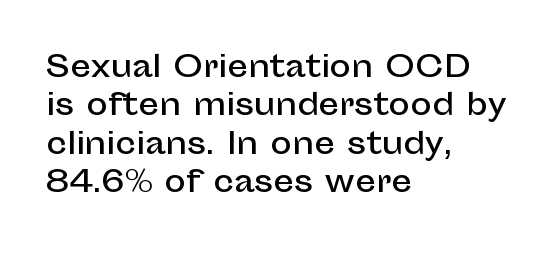
The image shows 29 px sans-serif type, upright; set left-aligned, normal line spacing (1.32x), normal letter spacing, not underlined; low stroke contrast and a medium x-height.
